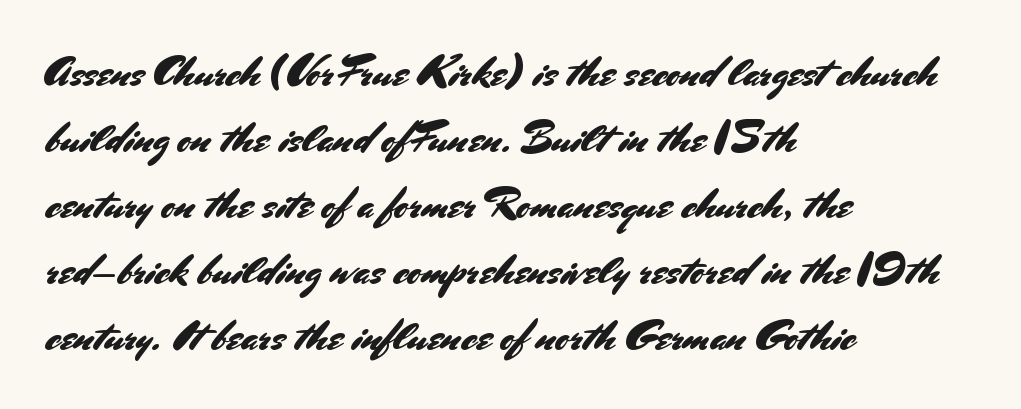
The image shows 42 px sans-serif type; set left-aligned, normal line spacing (1.57x), normal letter spacing, not underlined; medium stroke contrast and a small x-height.
